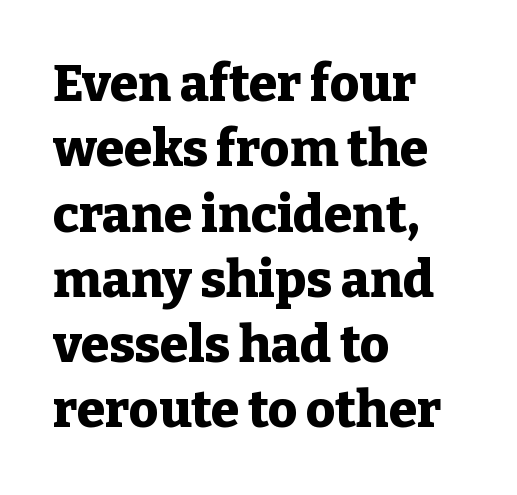
Q: Is the text bold? A: Yes.
Q: Is the text italic (slanted)? A: No, it is upright.
Q: Is the typeface a serif or a sans-serif typeface? A: Serif.
Q: Is the text underlined? A: No.
Q: How is the paragraph aligned? A: Left-aligned.
Q: Is the spacing between letters normal or unusually wide? A: Normal.
Q: Is the spacing between lines tight, normal or loose? A: Normal.
Q: Width (condensed, normal, or wide)? A: Normal.
Q: Stroke contrast? A: Low.
Q: x-height? A: Medium.
Q: Monospaced? A: No.
